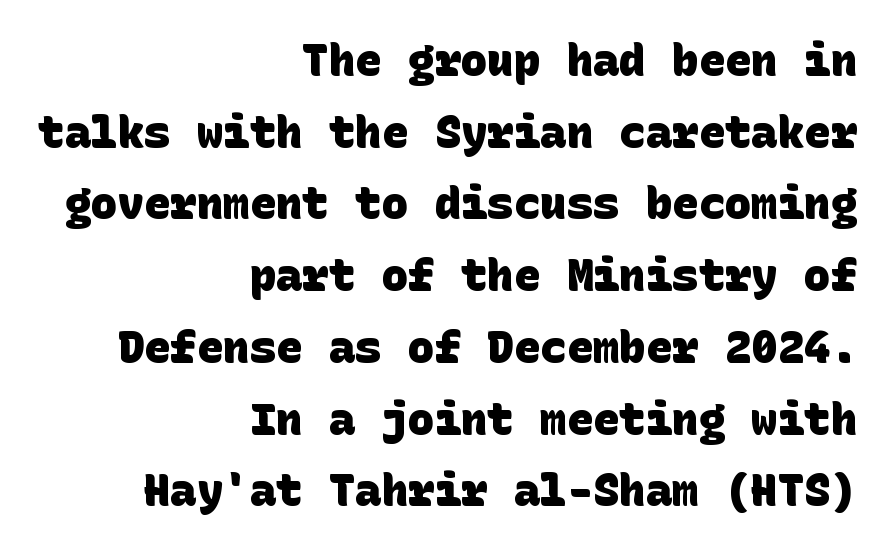
{"serif": "no", "bold": "yes", "weight": "heavy", "width": "normal", "stroke_contrast": "low", "x_height": "large", "underline": "no", "align": "right", "line_spacing": "normal", "line_spacing_ratio": 1.63, "letter_spacing": "normal", "letter_spacing_em": 0.0, "glyph_px": 44}
